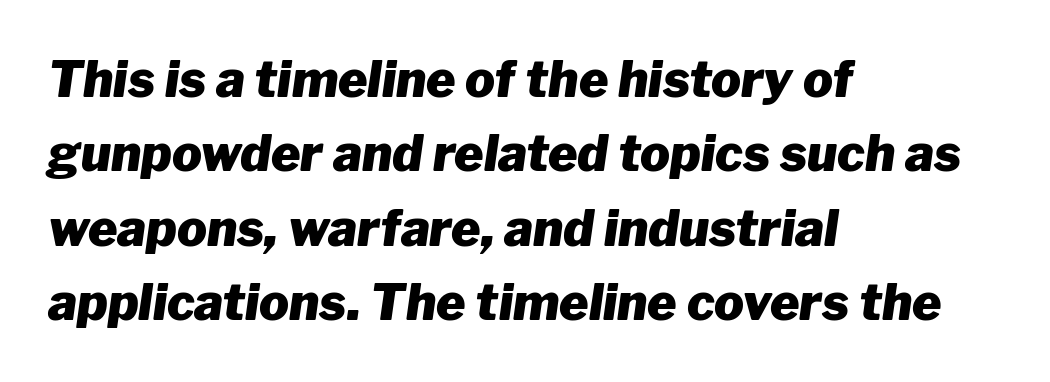
{"italic": "yes", "lean": "right", "slant_degrees": 8, "bold": "yes", "weight": "heavy", "width": "normal", "stroke_contrast": "low", "x_height": "medium", "monospaced": "no", "underline": "no", "align": "left", "line_spacing": "normal", "line_spacing_ratio": 1.49, "letter_spacing": "normal", "letter_spacing_em": 0.0, "glyph_px": 50}
